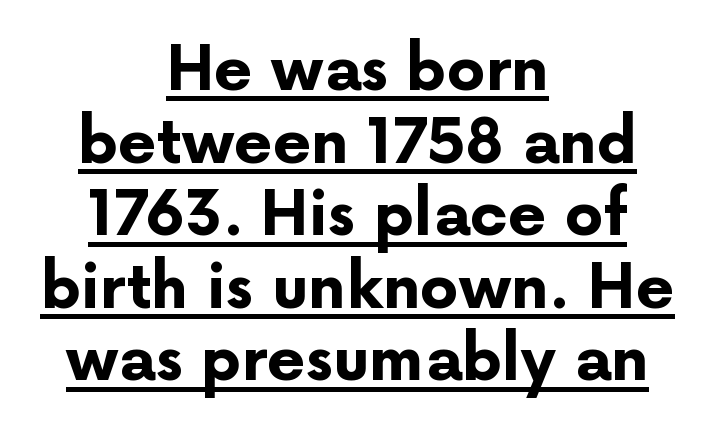
Q: Is the text bold? A: Yes.
Q: Is the text italic (slanted)? A: No, it is upright.
Q: Is the typeface a serif or a sans-serif typeface? A: Sans-serif.
Q: Is the text underlined? A: Yes.
Q: How is the paragraph aligned? A: Centered.
Q: Is the spacing between letters normal or unusually wide? A: Normal.
Q: Width (condensed, normal, or wide)? A: Normal.
Q: Stroke contrast? A: Low.
Q: x-height? A: Medium.
Q: Monospaced? A: No.
